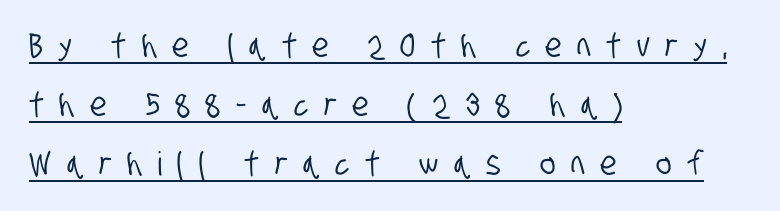
{"serif": "no", "width": "condensed", "stroke_contrast": "low", "x_height": "large", "monospaced": "no", "underline": "yes", "align": "left", "line_spacing_ratio": 1.79, "letter_spacing": "wide", "letter_spacing_em": 0.47, "glyph_px": 33}
